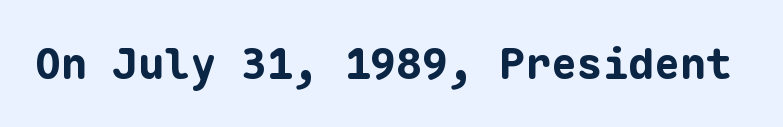
Only glyphs here, with clear space below each row. Is the letter spacing exaggerated? No — it looks like the ordinary default. Monospaced: the letters line up in strict vertical columns. These lines are composed in type without serifs. Italic? Not at all — the glyphs are vertical.
